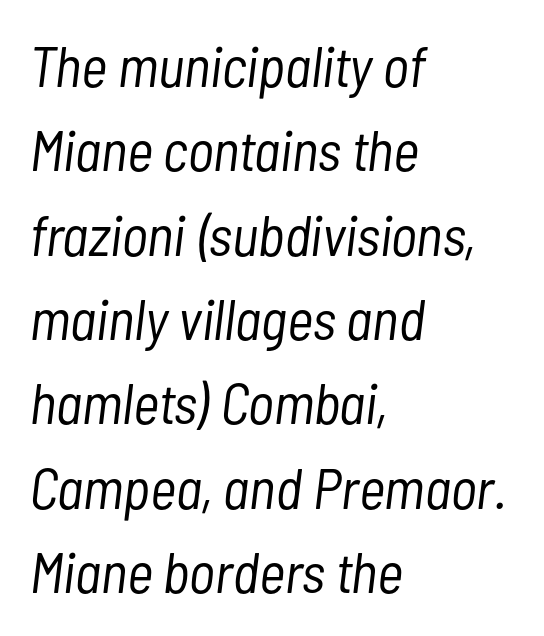
The image shows 57 px light, condensed type, italic (leaning right); set left-aligned, normal line spacing (1.48x), normal letter spacing, not underlined; low stroke contrast and a medium x-height.
